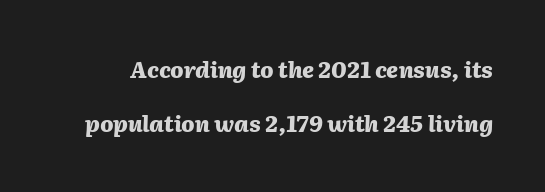
Rows of type keep a wide berth in the vertical direction. The rendering applies a slant to the glyphs. Notice how thick the strokes are: this is what a full bold looks like. Look at the tracking — it's just the regular setting, nothing added. Only glyphs here, with clear space below each row.
